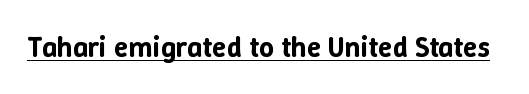
{"italic": "no", "width": "normal", "stroke_contrast": "low", "x_height": "medium", "monospaced": "no", "underline": "yes", "letter_spacing": "normal", "letter_spacing_em": 0.0, "glyph_px": 29}
